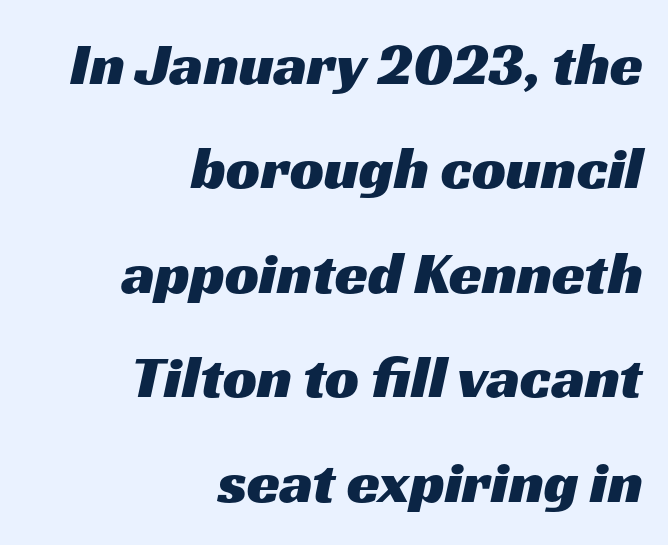
{"serif": "no", "width": "wide", "stroke_contrast": "medium", "x_height": "medium", "monospaced": "no", "underline": "no", "align": "right", "line_spacing_ratio": 1.74, "letter_spacing": "normal", "letter_spacing_em": 0.0, "glyph_px": 60}
